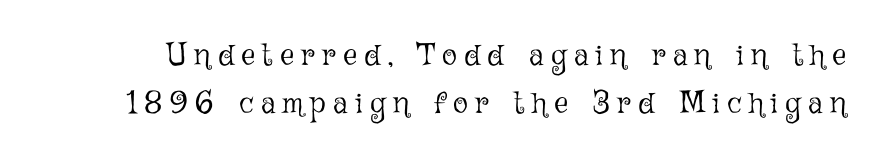
Q: Is the text bold? A: No.
Q: Is the text italic (slanted)? A: No, it is upright.
Q: Is the text underlined? A: No.
Q: Is the spacing between letters normal or unusually wide? A: Unusually wide.
Q: Is the spacing between lines tight, normal or loose? A: Normal.
Q: Width (condensed, normal, or wide)? A: Normal.
Q: Stroke contrast? A: Low.
Q: x-height? A: Medium.
Q: Monospaced? A: No.
